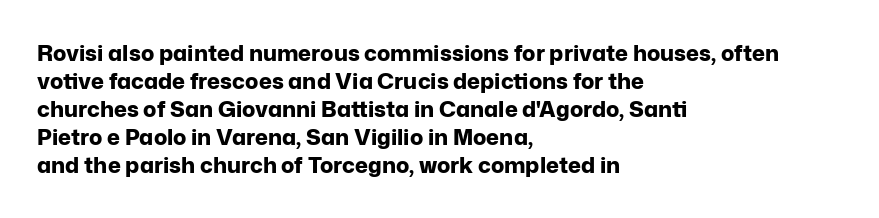
{"italic": "no", "bold": "yes", "underline": "no", "align": "left", "line_spacing": "normal", "line_spacing_ratio": 1.27, "letter_spacing": "normal", "letter_spacing_em": 0.0, "glyph_px": 22}
